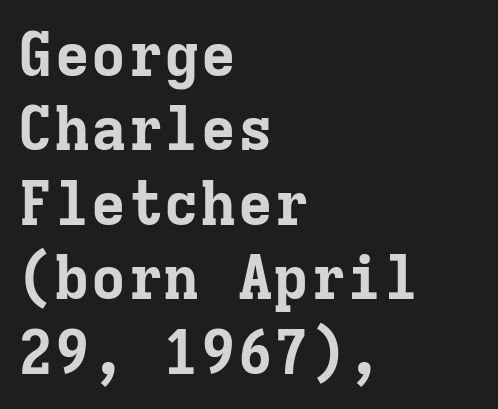
{"serif": "yes", "italic": "no", "bold": "yes", "weight": "bold", "width": "normal", "stroke_contrast": "low", "x_height": "medium", "monospaced": "yes", "underline": "no", "align": "left", "line_spacing_ratio": 1.22, "letter_spacing": "normal", "letter_spacing_em": 0.0, "glyph_px": 61}
